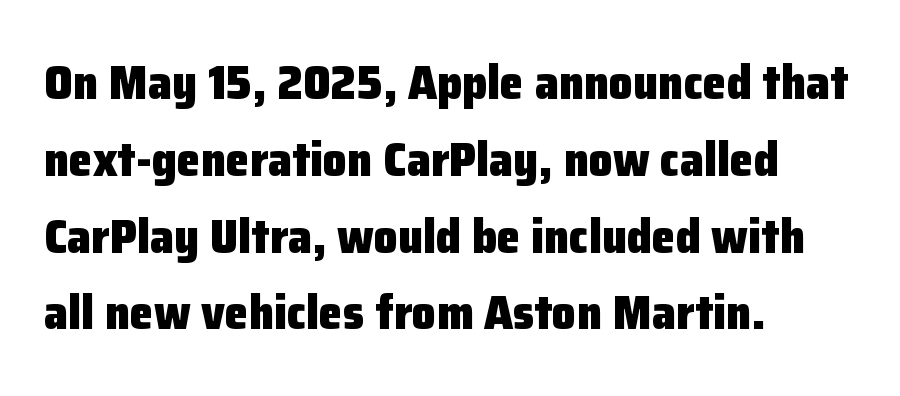
The passage shown has conventional tracking throughout. Is there any slant? The stems are plumb. The passage is arranged the way most books set body copy — flush left. Lines of text with bare space underneath. Note the varied advance widths — an 'i' is clearly narrower than an 'm'. These lines are composed in type without serifs.
